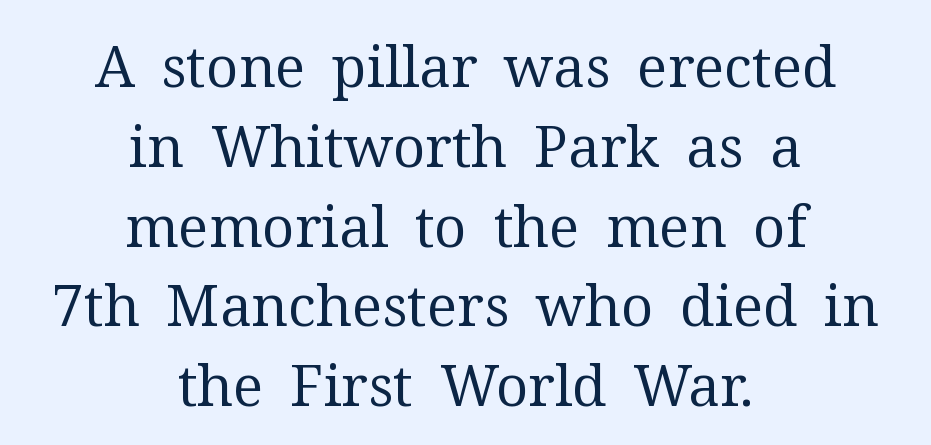
Q: Is the text bold? A: No.
Q: Is the text italic (slanted)? A: No, it is upright.
Q: Is the typeface a serif or a sans-serif typeface? A: Serif.
Q: Is the text underlined? A: No.
Q: How is the paragraph aligned? A: Centered.
Q: Is the spacing between letters normal or unusually wide? A: Normal.
Q: Is the spacing between lines tight, normal or loose? A: Normal.
Q: Width (condensed, normal, or wide)? A: Normal.
Q: Stroke contrast? A: Medium.
Q: x-height? A: Medium.
Q: Monospaced? A: No.
